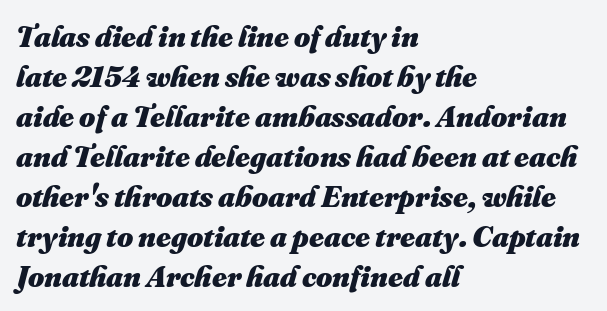
{"bold": "yes", "weight": "heavy", "width": "normal", "stroke_contrast": "medium", "x_height": "small", "monospaced": "no", "underline": "no", "align": "left", "line_spacing": "normal", "line_spacing_ratio": 1.29, "letter_spacing": "normal", "letter_spacing_em": 0.0, "glyph_px": 31}
